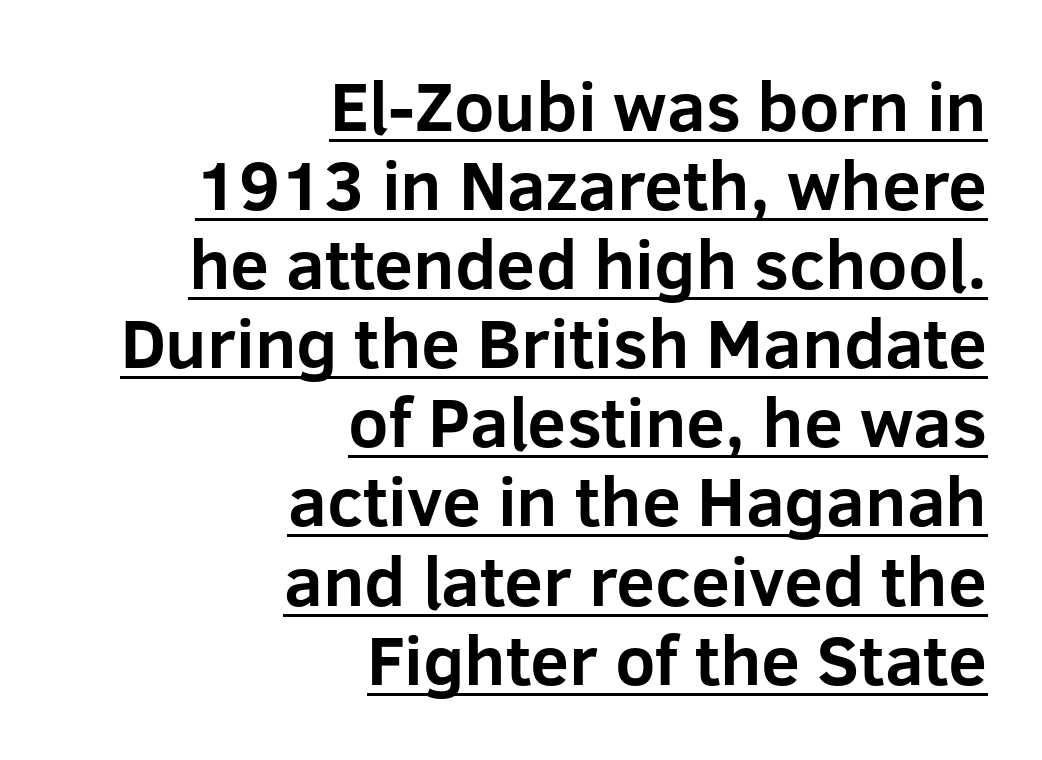
{"serif": "no", "italic": "no", "bold": "yes", "weight": "bold", "width": "normal", "stroke_contrast": "low", "x_height": "medium", "monospaced": "no", "underline": "yes", "align": "right", "line_spacing": "tight", "line_spacing_ratio": 1.13, "letter_spacing": "normal", "letter_spacing_em": 0.0, "glyph_px": 70}
